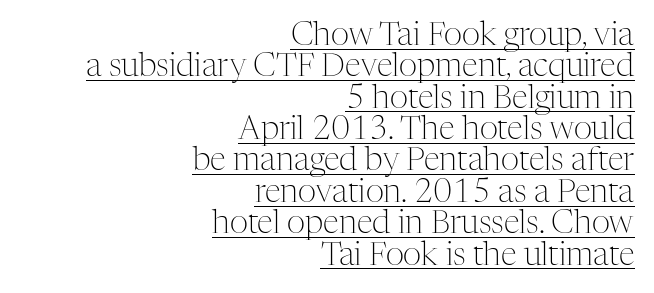
The image shows 32 px light serif type, upright; set right-aligned, tight line spacing (0.98x), normal letter spacing, underlined; medium stroke contrast and a medium x-height.
